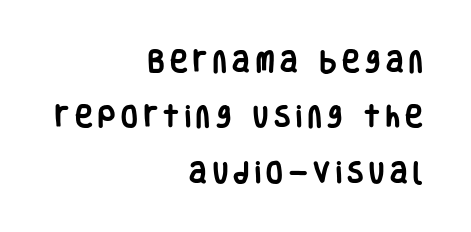
Q: Is the text bold? A: Yes.
Q: Is the text italic (slanted)? A: No, it is upright.
Q: Is the text underlined? A: No.
Q: How is the paragraph aligned? A: Right-aligned.
Q: Is the spacing between letters normal or unusually wide? A: Unusually wide.
Q: Is the spacing between lines tight, normal or loose? A: Loose.
